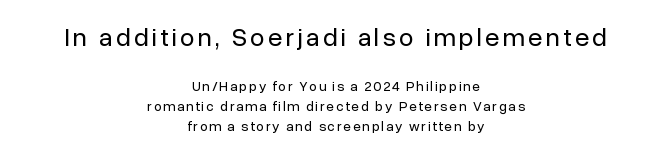
The image shows 26 px text type, upright; set centered, normal line spacing (1.41x), not underlined; the first (top) block is 1.86x larger.
